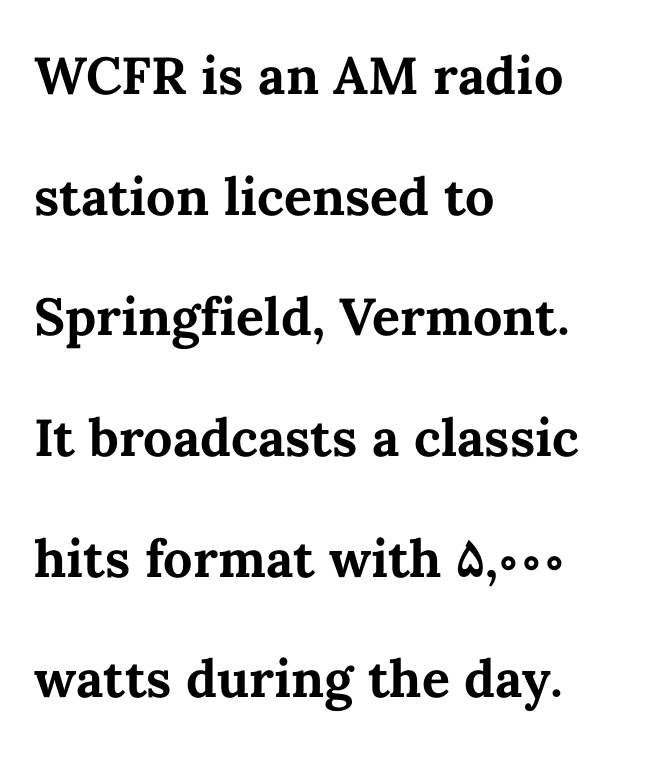
Caption: bold face, heavy strokes. Between one letter and the next there's only the usual sliver of space. Each row of text sits above clean, open space. The face used here is proportionally spaced, like ordinary book or web type. The compositor pushed each line to the left boundary.
